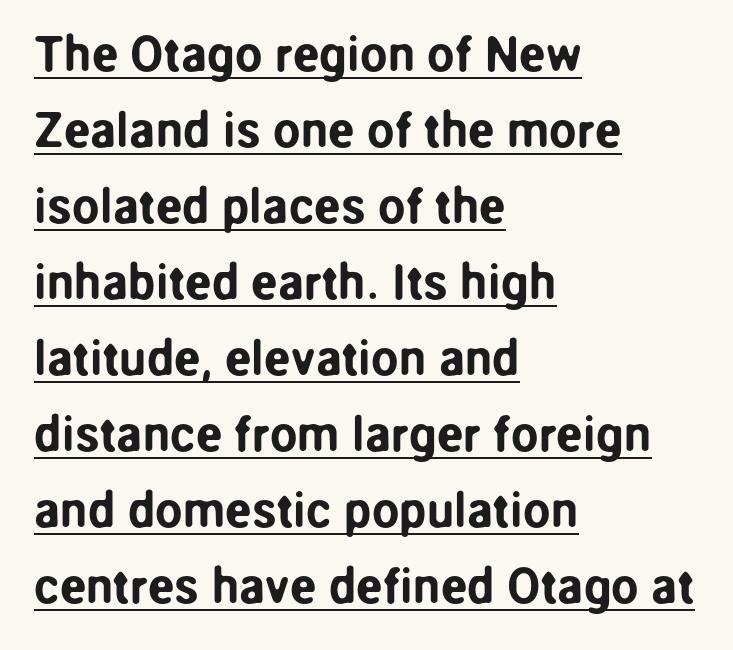
The passage shown is typed in a proportional face where columns would drift. These lines keep a tight, regular rhythm from letter to letter. Leading: standard. Ordinary non-slanted type is in use. Typeset ragged right — the left edge is the straight one.
